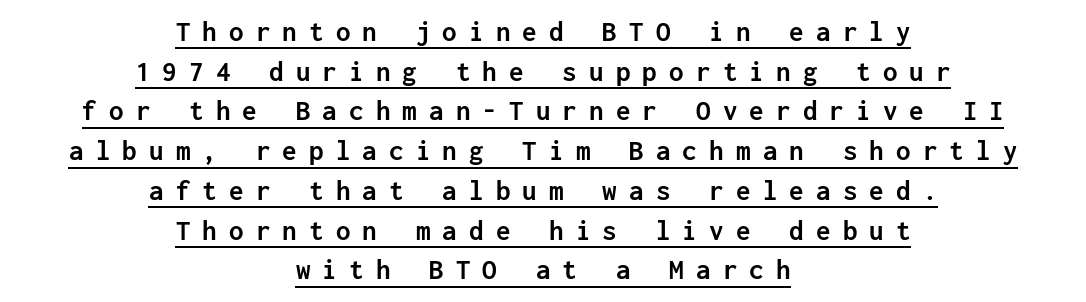
{"serif": "no", "italic": "no", "bold": "yes", "weight": "semibold", "width": "normal", "stroke_contrast": "low", "x_height": "medium", "monospaced": "yes", "underline": "yes", "align": "center", "line_spacing": "normal", "line_spacing_ratio": 1.37, "letter_spacing": "wide", "letter_spacing_em": 0.42, "glyph_px": 29}
